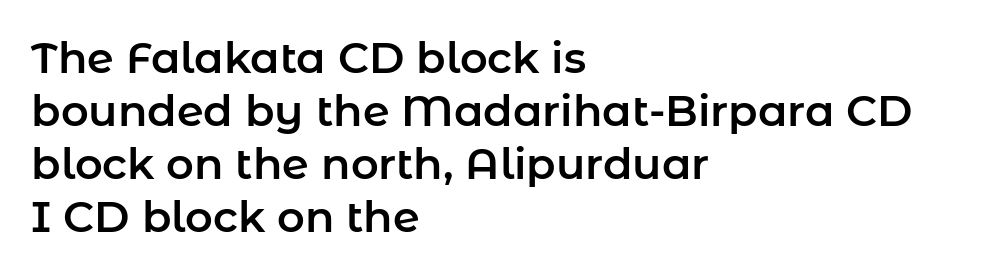
Q: Is the text italic (slanted)? A: No, it is upright.
Q: Is the typeface a serif or a sans-serif typeface? A: Sans-serif.
Q: Is the text underlined? A: No.
Q: How is the paragraph aligned? A: Left-aligned.
Q: Is the spacing between letters normal or unusually wide? A: Normal.
Q: Width (condensed, normal, or wide)? A: Normal.
Q: Stroke contrast? A: Low.
Q: x-height? A: Medium.
Q: Monospaced? A: No.
